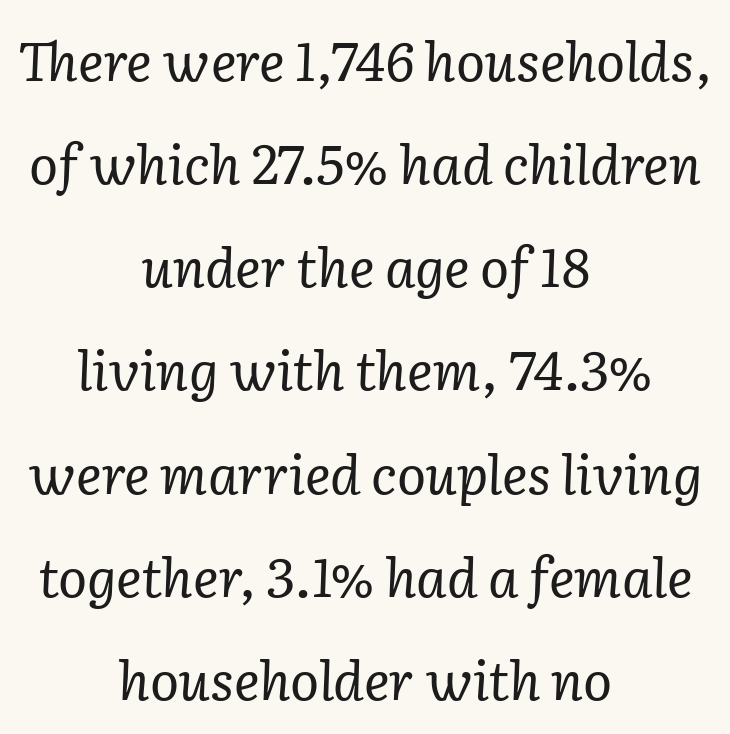
The glyphs in this specimen are seriffed. Descenders hang freely into open space. The whitespace from short lines is split evenly between both sides. Weight class: somewhere from thin through regular.
